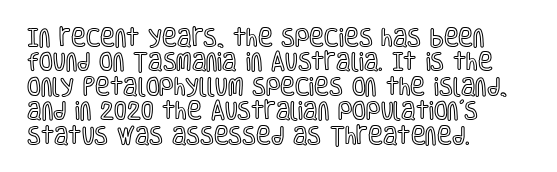
Look at the tracking — it's just the regular setting, nothing added. Horizontal alignment here is leftward, the default for most running prose. Clear beneath every line of the passage. Unlike italic type, these characters show no tilt at all.
